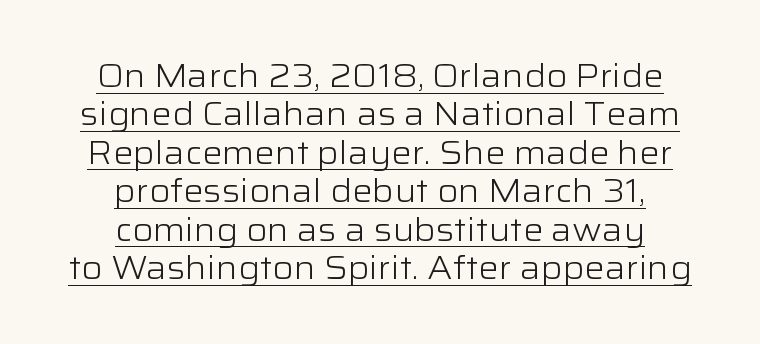
The image shows 32 px light, wide sans-serif type, upright; set centered, line spacing 1.2x, normal letter spacing, underlined; low stroke contrast and a medium x-height.
